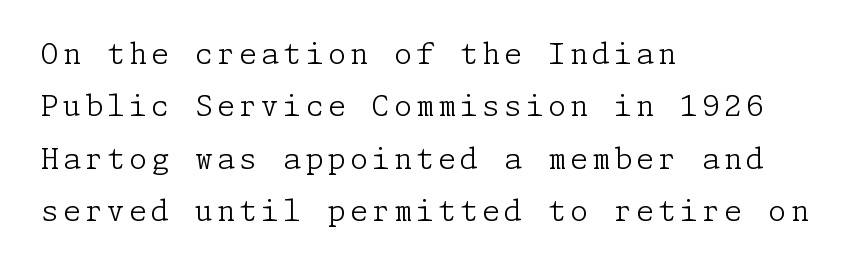
{"serif": "yes", "italic": "no", "bold": "no", "weight": "light", "width": "normal", "stroke_contrast": "low", "x_height": "medium", "underline": "no", "align": "left", "line_spacing_ratio": 1.81, "glyph_px": 29}
